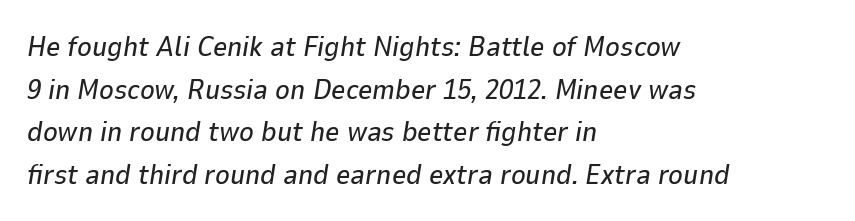
Q: Is the text italic (slanted)? A: Yes, it leans right by about 9 degrees.
Q: Is the text underlined? A: No.
Q: How is the paragraph aligned? A: Left-aligned.
Q: Is the spacing between letters normal or unusually wide? A: Normal.
Q: Is the spacing between lines tight, normal or loose? A: Normal.
Q: Width (condensed, normal, or wide)? A: Normal.
Q: Stroke contrast? A: Low.
Q: x-height? A: Medium.
Q: Monospaced? A: No.
